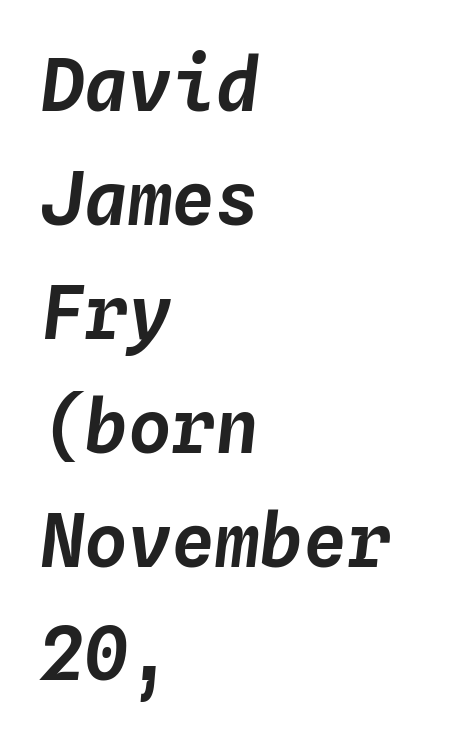
{"italic": "yes", "lean": "right", "slant_degrees": 4, "width": "normal", "stroke_contrast": "low", "x_height": "medium", "monospaced": "yes", "underline": "no", "align": "left", "line_spacing": "normal", "line_spacing_ratio": 1.56, "letter_spacing": "normal", "letter_spacing_em": 0.0, "glyph_px": 73}
